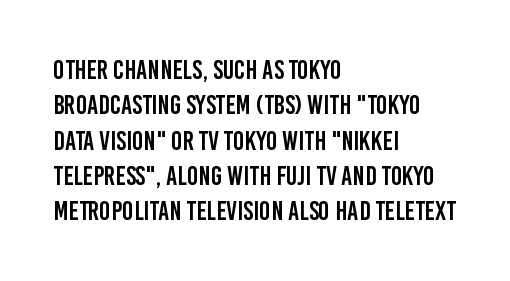
{"italic": "no", "underline": "no", "align": "left", "line_spacing": "normal", "line_spacing_ratio": 1.31, "letter_spacing": "normal", "letter_spacing_em": 0.0, "glyph_px": 27}
